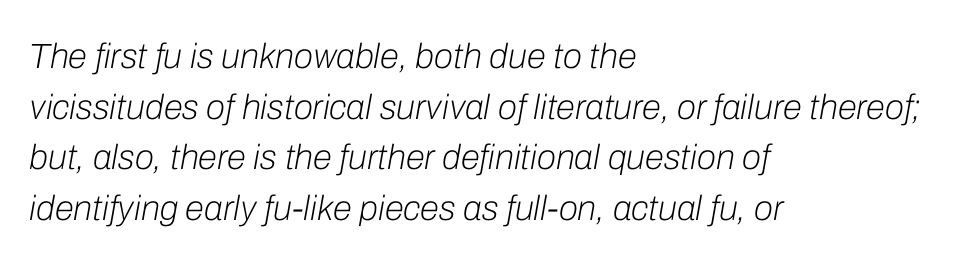
Q: Is the text bold? A: No.
Q: Is the text italic (slanted)? A: Yes, it leans right by about 10 degrees.
Q: Is the text underlined? A: No.
Q: How is the paragraph aligned? A: Left-aligned.
Q: Is the spacing between letters normal or unusually wide? A: Normal.
Q: Is the spacing between lines tight, normal or loose? A: Normal.
Q: Width (condensed, normal, or wide)? A: Normal.
Q: Stroke contrast? A: Low.
Q: x-height? A: Medium.
Q: Monospaced? A: No.
